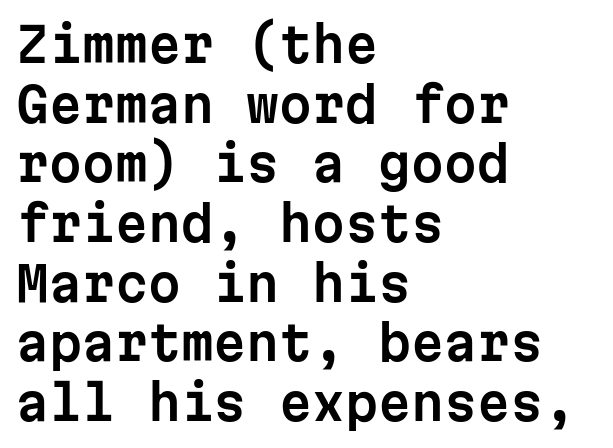
Stroke terminals: plain, sans-serif. Letter spacing: default. How would I describe the line gaps? Plain and ordinary. Looks like terminal output: every glyph gets an equal slot. Check the space under the baseline: it is left empty.
